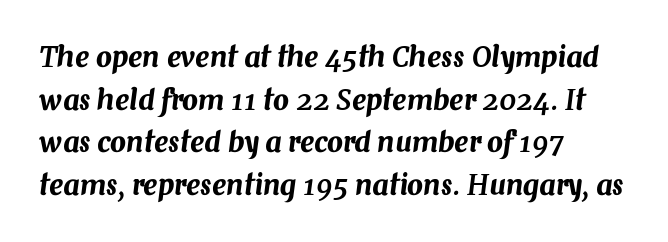
{"italic": "yes", "lean": "right", "slant_degrees": 7, "width": "normal", "stroke_contrast": "medium", "x_height": "medium", "monospaced": "no", "underline": "no", "align": "left", "line_spacing": "normal", "line_spacing_ratio": 1.52, "letter_spacing": "normal", "letter_spacing_em": 0.0, "glyph_px": 28}
